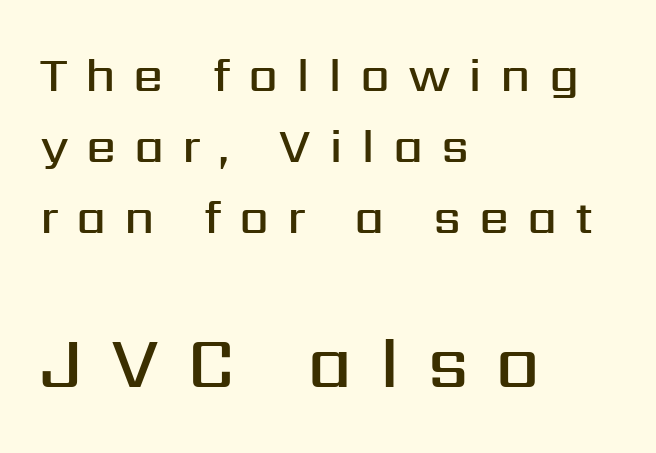
{"serif": "no", "italic": "no", "bold": "semi", "weight": "semibold", "width": "normal", "stroke_contrast": "medium", "x_height": "medium", "monospaced": "no", "underline": "no", "align": "left", "line_spacing": "normal", "line_spacing_ratio": 1.48, "letter_spacing": "wide", "letter_spacing_em": 0.37, "larger_block": "second", "size_ratio": 1.5, "glyph_px": 72}
